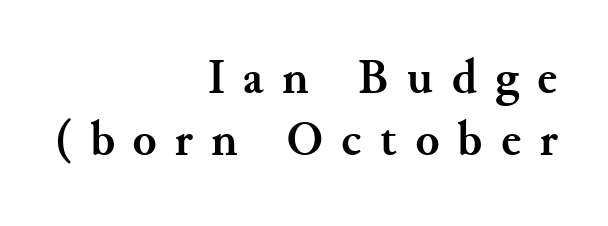
{"serif": "yes", "italic": "no", "bold": "yes", "weight": "semibold", "width": "normal", "stroke_contrast": "medium", "x_height": "small", "monospaced": "no", "underline": "no", "align": "right", "line_spacing": "normal", "line_spacing_ratio": 1.26, "letter_spacing": "wide", "letter_spacing_em": 0.38, "glyph_px": 49}
